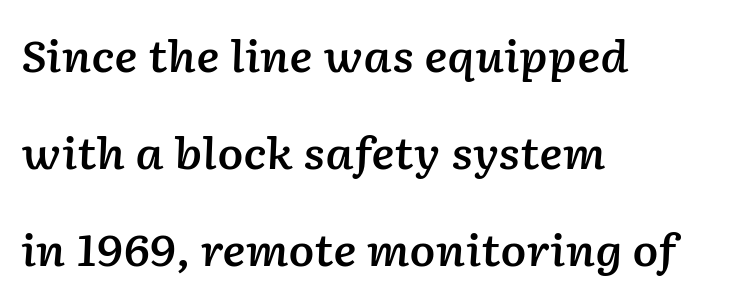
Q: Is the text bold? A: Semi-bold.
Q: Is the text italic (slanted)? A: Yes, it leans right by about 2 degrees.
Q: Is the text underlined? A: No.
Q: How is the paragraph aligned? A: Left-aligned.
Q: Is the spacing between letters normal or unusually wide? A: Normal.
Q: Is the spacing between lines tight, normal or loose? A: Loose.
Q: Width (condensed, normal, or wide)? A: Normal.
Q: Stroke contrast? A: Low.
Q: x-height? A: Medium.
Q: Monospaced? A: No.
